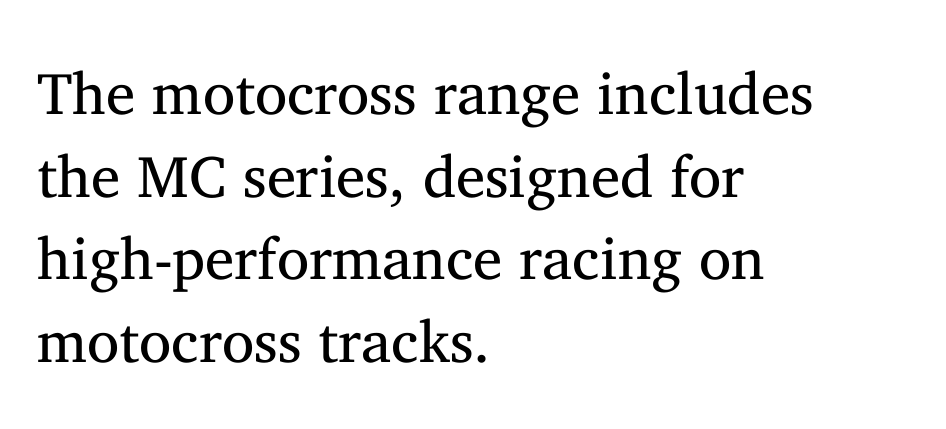
{"serif": "yes", "italic": "no", "bold": "no", "weight": "regular", "width": "normal", "stroke_contrast": "medium", "x_height": "medium", "monospaced": "no", "underline": "no", "align": "left", "line_spacing": "normal", "line_spacing_ratio": 1.4, "letter_spacing": "normal", "letter_spacing_em": 0.0, "glyph_px": 59}
